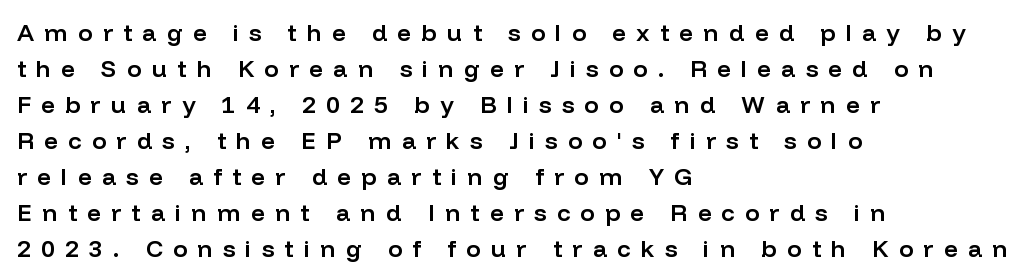
The image shows 24 px text type, upright; set left-aligned, normal line spacing (1.5x), unusually wide letter spacing (+0.43 em), not underlined.
